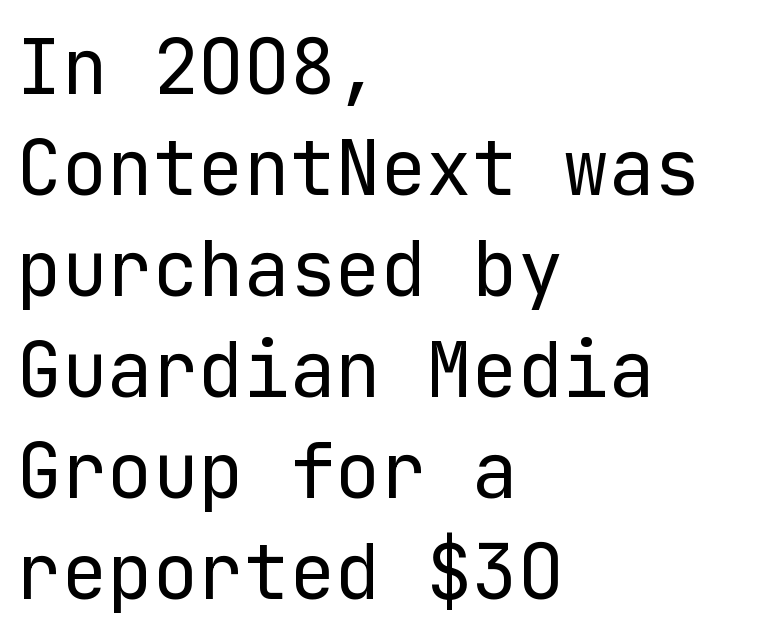
Clear beneath every line of the passage. These lines are composed in type without serifs. Ascenders rise straight up at ninety degrees. Weight: not bold — regular or lighter. Inter-character spacing is left at the font's built-in metrics.
